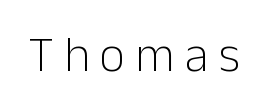
{"serif": "no", "italic": "no", "bold": "no", "weight": "light", "width": "normal", "stroke_contrast": "low", "x_height": "medium", "monospaced": "no", "underline": "no", "letter_spacing": "wide", "letter_spacing_em": 0.2, "glyph_px": 50}
